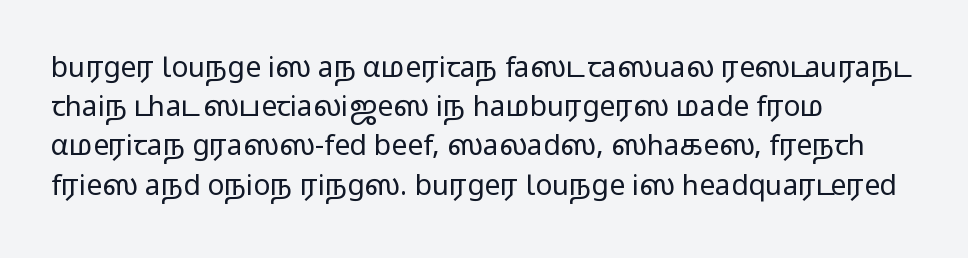
Q: Is the text bold? A: No.
Q: Is the text italic (slanted)? A: No, it is upright.
Q: Is the typeface a serif or a sans-serif typeface? A: Sans-serif.
Q: Is the text underlined? A: No.
Q: How is the paragraph aligned? A: Left-aligned.
Q: Is the spacing between letters normal or unusually wide? A: Normal.
Q: Is the spacing between lines tight, normal or loose? A: Normal.
Q: Width (condensed, normal, or wide)? A: Wide.
Q: Stroke contrast? A: Low.
Q: x-height? A: Medium.
Q: Monospaced? A: No.
